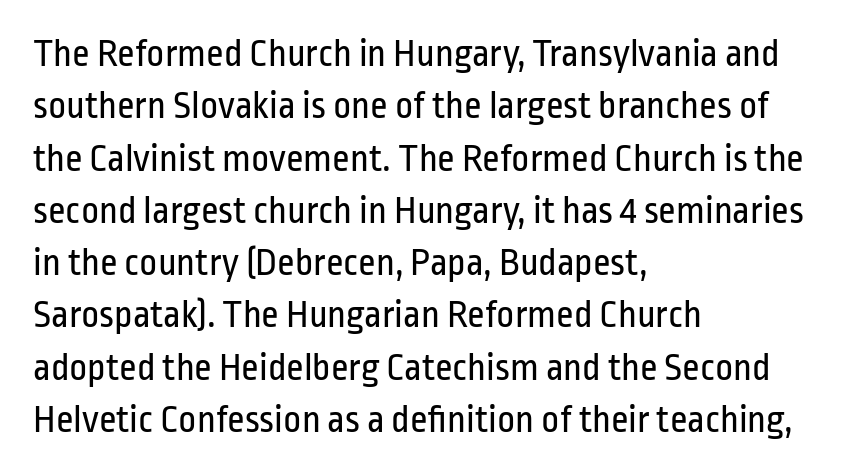
Q: Is the text bold? A: No.
Q: Is the text italic (slanted)? A: No, it is upright.
Q: Is the typeface a serif or a sans-serif typeface? A: Sans-serif.
Q: Is the text underlined? A: No.
Q: How is the paragraph aligned? A: Left-aligned.
Q: Is the spacing between letters normal or unusually wide? A: Normal.
Q: Is the spacing between lines tight, normal or loose? A: Normal.
Q: Width (condensed, normal, or wide)? A: Condensed.
Q: Stroke contrast? A: Low.
Q: x-height? A: Medium.
Q: Monospaced? A: No.
